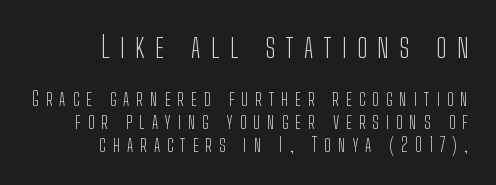
Quick note: interline space is minimal. Two sizes are in play, and the larger belongs to the first block. Underline: absent. Observe the wide spacing: letters keep a clear distance from each other. Stems here are at most as thick as an everyday book face.
